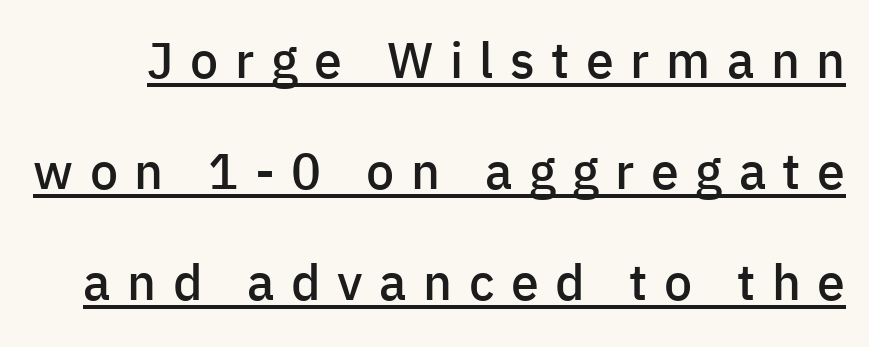
Q: Is the text bold? A: Semi-bold.
Q: Is the text italic (slanted)? A: No, it is upright.
Q: Is the typeface a serif or a sans-serif typeface? A: Sans-serif.
Q: Is the text underlined? A: Yes.
Q: Is the spacing between letters normal or unusually wide? A: Unusually wide.
Q: Is the spacing between lines tight, normal or loose? A: Loose.
Q: Width (condensed, normal, or wide)? A: Normal.
Q: Stroke contrast? A: Low.
Q: x-height? A: Medium.
Q: Monospaced? A: No.
